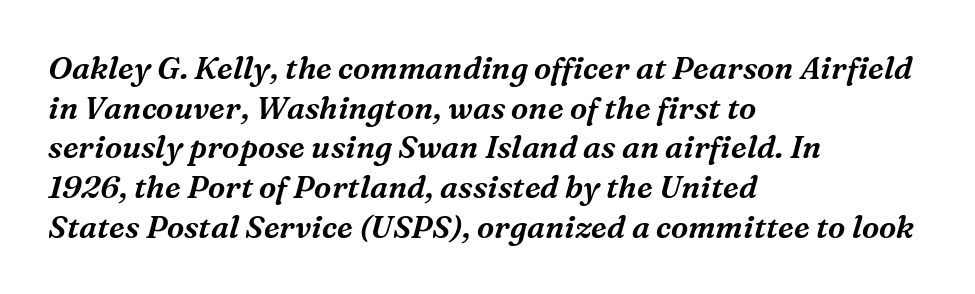
{"serif": "yes", "italic": "yes", "lean": "right", "slant_degrees": 16, "width": "normal", "stroke_contrast": "medium", "x_height": "medium", "monospaced": "no", "underline": "no", "align": "left", "line_spacing": "normal", "line_spacing_ratio": 1.28, "letter_spacing": "normal", "letter_spacing_em": 0.0, "glyph_px": 31}
